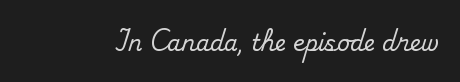
Short note: letters normally spaced. Lines of text with bare space underneath.
